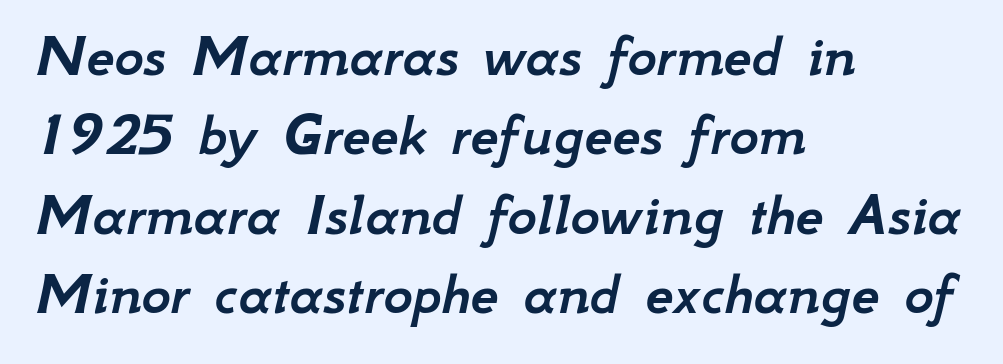
{"italic": "yes", "lean": "right", "slant_degrees": 12, "width": "normal", "stroke_contrast": "low", "x_height": "small", "monospaced": "no", "underline": "no", "align": "left", "line_spacing": "normal", "line_spacing_ratio": 1.26, "letter_spacing": "normal", "letter_spacing_em": 0.0, "glyph_px": 63}
